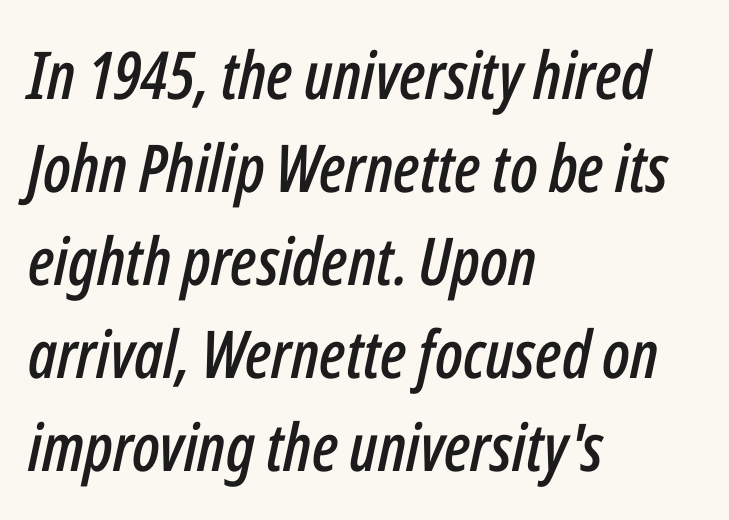
Any mark beneath the type? The region is blank. The face used here has a pronounced slope to its letters. Varying glyph widths throughout — classic text-font behaviour. Summary of vertical rhythm: regular, with standard interline spacing. Look at the tracking — it's just the regular setting, nothing added. The text block is weighted toward the left margin, trailing off unevenly rightward.
